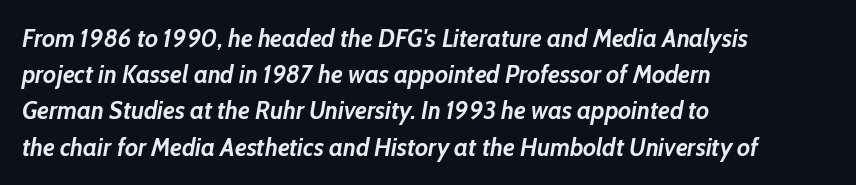
The image shows 25 px bold type, italic (leaning right); set left-aligned, normal line spacing (1.45x), normal letter spacing, not underlined.
